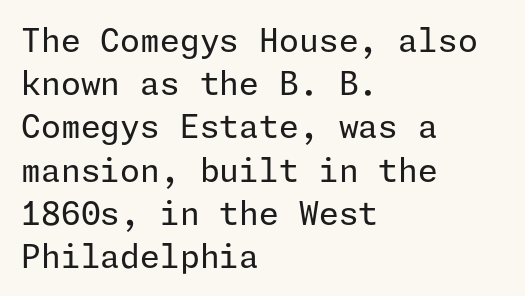
{"serif": "no", "italic": "no", "bold": "no", "weight": "regular", "width": "normal", "stroke_contrast": "low", "x_height": "medium", "underline": "no", "align": "left", "line_spacing": "normal", "line_spacing_ratio": 1.35, "letter_spacing": "normal", "letter_spacing_em": 0.0, "glyph_px": 32}
